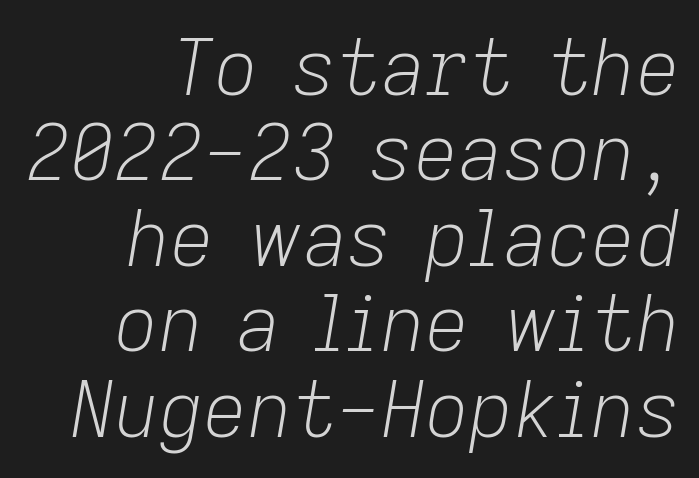
The image shows 77 px light type, italic (leaning right); set right-aligned, tight line spacing (1.11x), normal letter spacing, not underlined; low stroke contrast and a medium x-height.
